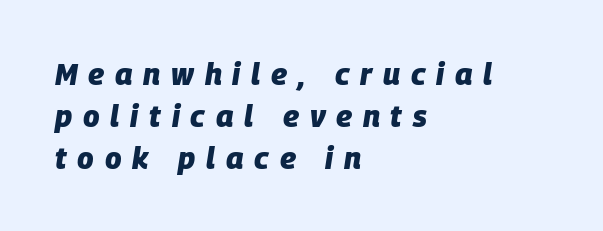
{"italic": "yes", "lean": "right", "slant_degrees": 9, "bold": "yes", "weight": "heavy", "width": "normal", "stroke_contrast": "low", "x_height": "large", "monospaced": "no", "underline": "no", "align": "left", "line_spacing": "normal", "line_spacing_ratio": 1.4, "letter_spacing": "wide", "letter_spacing_em": 0.36, "glyph_px": 30}
